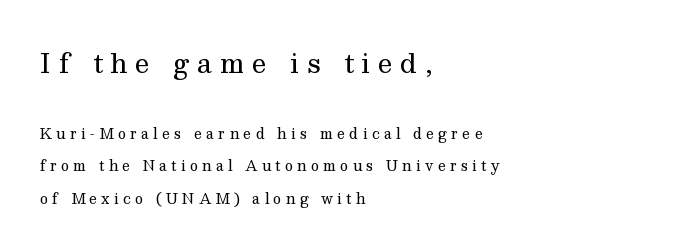
{"italic": "no", "bold": "no", "underline": "no", "align": "left", "line_spacing": "loose", "line_spacing_ratio": 2.31, "letter_spacing": "wide", "letter_spacing_em": 0.3, "larger_block": "first", "size_ratio": 1.86, "glyph_px": 26}
